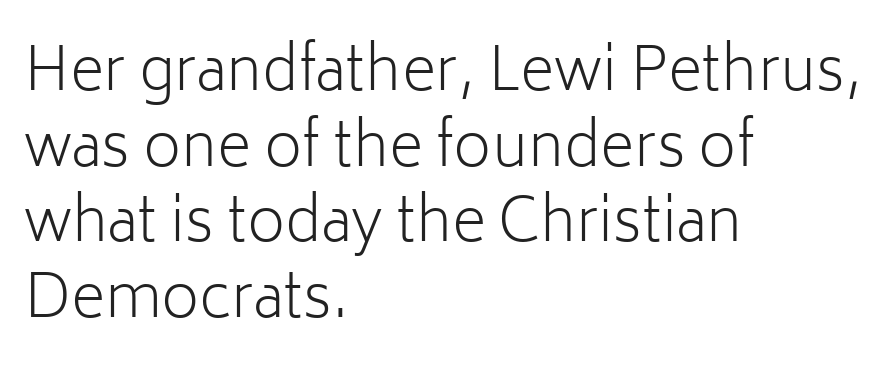
Q: Is the text bold? A: No.
Q: Is the text italic (slanted)? A: No, it is upright.
Q: Is the typeface a serif or a sans-serif typeface? A: Sans-serif.
Q: Is the text underlined? A: No.
Q: How is the paragraph aligned? A: Left-aligned.
Q: Is the spacing between letters normal or unusually wide? A: Normal.
Q: Is the spacing between lines tight, normal or loose? A: Normal.
Q: Width (condensed, normal, or wide)? A: Normal.
Q: Stroke contrast? A: Low.
Q: x-height? A: Medium.
Q: Monospaced? A: No.
